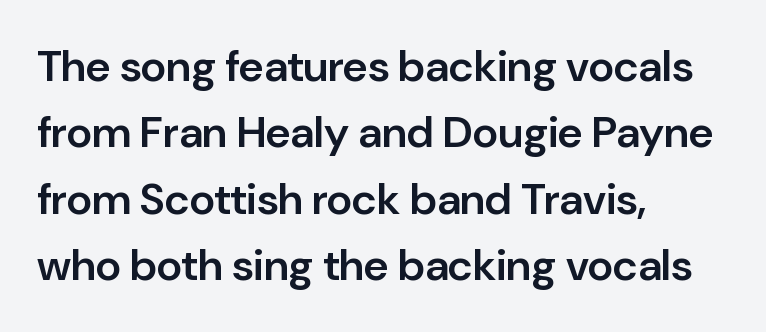
{"serif": "no", "italic": "no", "bold": "semi", "weight": "semibold", "width": "normal", "stroke_contrast": "low", "x_height": "medium", "monospaced": "no", "underline": "no", "align": "left", "line_spacing": "normal", "line_spacing_ratio": 1.51, "letter_spacing": "normal", "letter_spacing_em": 0.0, "glyph_px": 44}
